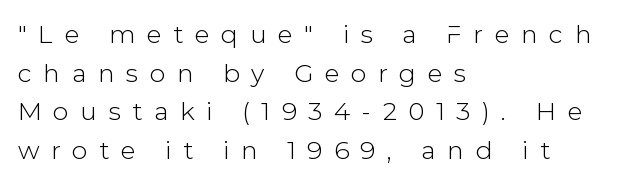
Q: Is the text italic (slanted)? A: No, it is upright.
Q: Is the text underlined? A: No.
Q: How is the paragraph aligned? A: Left-aligned.
Q: Is the spacing between letters normal or unusually wide? A: Unusually wide.
Q: Is the spacing between lines tight, normal or loose? A: Normal.
